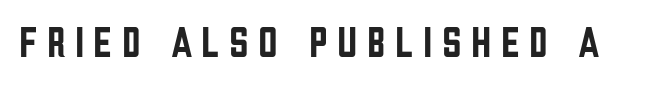
The image shows 43 px condensed sans-serif type, upright; set unusually wide letter spacing (+0.22 em), not underlined; low stroke contrast and a large x-height.
